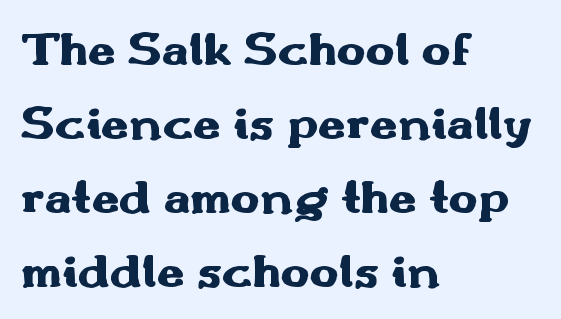
{"serif": "no", "italic": "no", "bold": "yes", "weight": "heavy", "width": "wide", "stroke_contrast": "medium", "x_height": "small", "monospaced": "no", "underline": "no", "align": "left", "line_spacing": "normal", "line_spacing_ratio": 1.51, "letter_spacing": "normal", "letter_spacing_em": 0.0, "glyph_px": 49}
